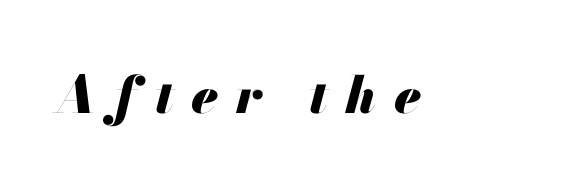
Pretty heavy lettering here — definitely bold. Plain, unruled lines of type. Display-style spreading of the glyphs; the letterfit is very open. Designer's note — italics engaged.
